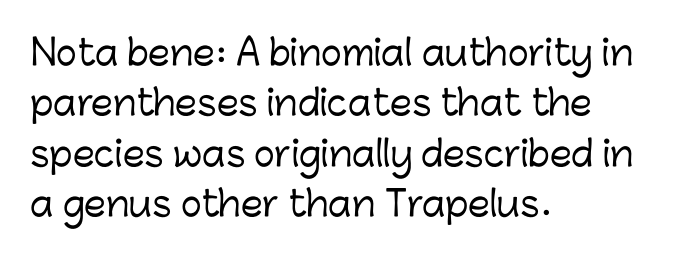
The image shows 35 px sans-serif type, upright; set left-aligned, normal line spacing (1.44x), normal letter spacing, not underlined; low stroke contrast and a medium x-height.
